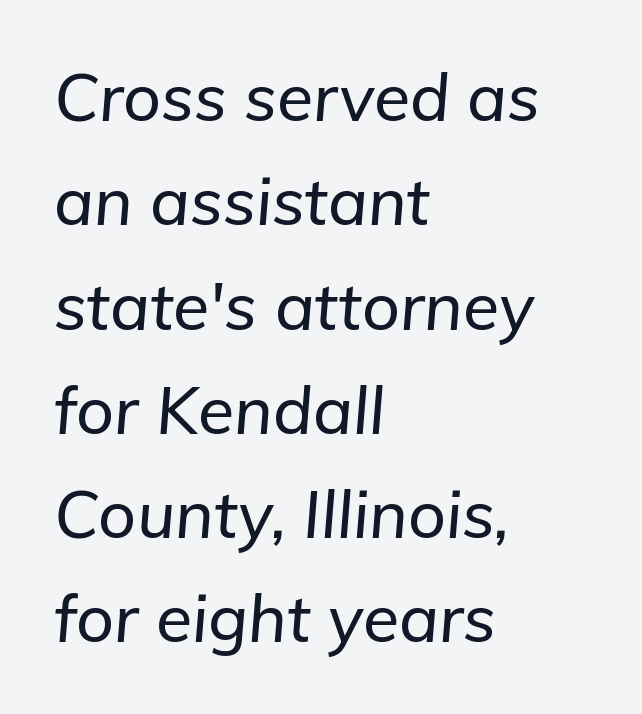
Looks like regular typesetting: each glyph gets only the width it needs. Descenders are the only things crossing below the line. Typeset ragged right — the left edge is the straight one. Posture: slanted. Words appear dense and cohesive because spacing is normal. Honestly, the row spacing looks completely unremarkable.
